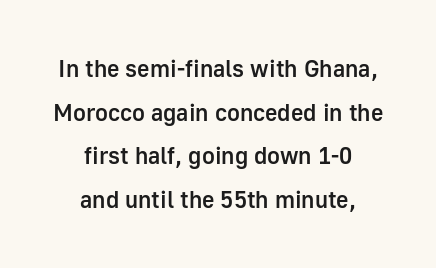
Moderately thickened strokes mark this as semibold type. Style check: upright. In CSS terms this would be text-align: center. Any mark beneath the type? The region is blank.
